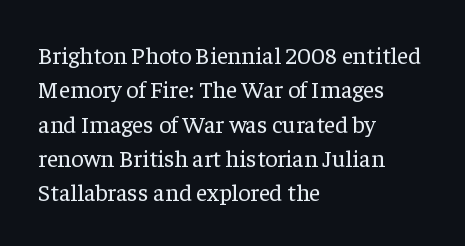
{"italic": "no", "bold": "no", "underline": "no", "align": "left", "line_spacing": "normal", "line_spacing_ratio": 1.43, "letter_spacing": "normal", "letter_spacing_em": 0.0, "glyph_px": 24}
